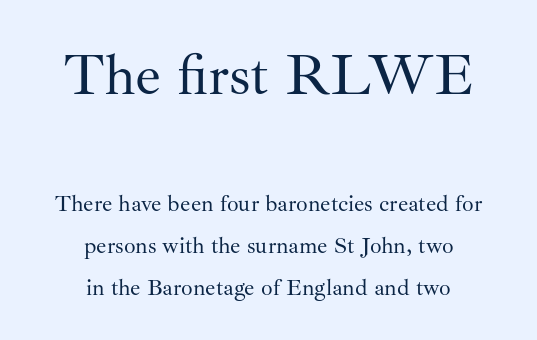
Where is the straight margin? There isn't one; the lines are centered. A quiet, ordinary-to-light weight characterises the typeface. Larger block? The one above; the one below is distinctly smaller. To sum up the face: it has serifs. The face used here is proportionally spaced, like ordinary book or web type. Is the letter spacing exaggerated? No — it looks like the ordinary default.
